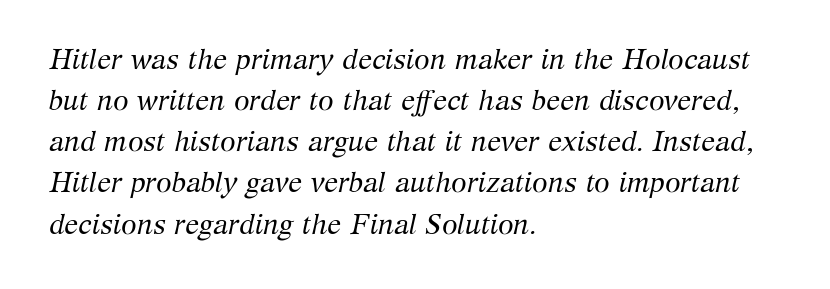
Beneath every word, the page is bare. Proportional: the letters do not fall into vertical columns. You could call the tracking neutral — neither tight nor loose. Look at the bottom of the vertical strokes: they flare into serifs here. Line spacing here is normal. Short and long lines alike share a common starting point at left.
